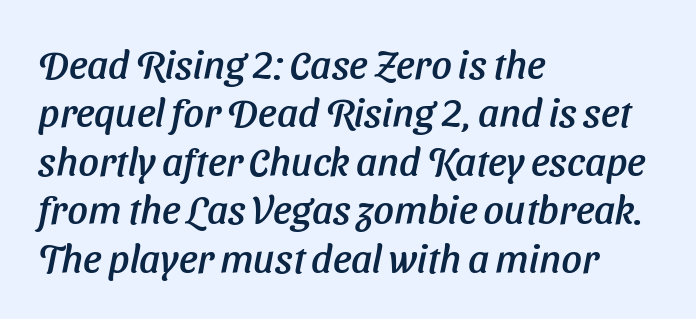
The image shows 40 px text type; set left-aligned, line spacing 1.21x, normal letter spacing, not underlined; low stroke contrast and a medium x-height.
